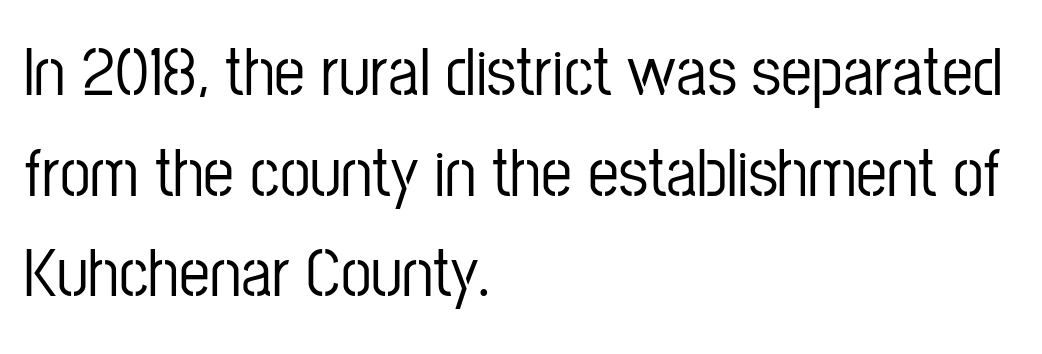
Do the characters align in a grid? No, the font is proportional. This sample uses a sans-serif face. Quick note: underline off. A student would call this left alignment; a typographer would say flush left, rag right. Spacing between characters is what you'd get straight out of the box. Regarding leading, the lines here are spaced in the standard way.
